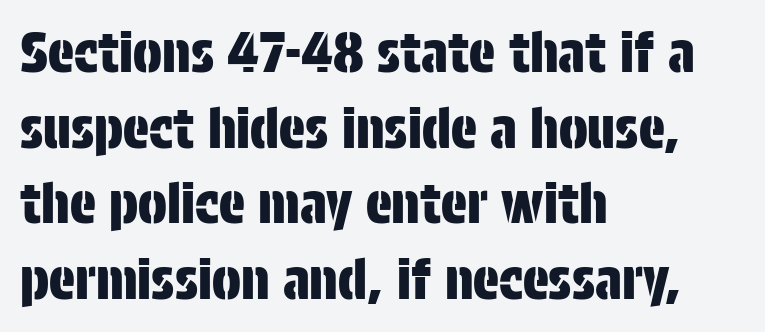
Q: Is the text italic (slanted)? A: No, it is upright.
Q: Is the typeface a serif or a sans-serif typeface? A: Sans-serif.
Q: Is the text underlined? A: No.
Q: How is the paragraph aligned? A: Left-aligned.
Q: Is the spacing between letters normal or unusually wide? A: Normal.
Q: Is the spacing between lines tight, normal or loose? A: Normal.
Q: Width (condensed, normal, or wide)? A: Condensed.
Q: Stroke contrast? A: Low.
Q: x-height? A: Large.
Q: Monospaced? A: No.
